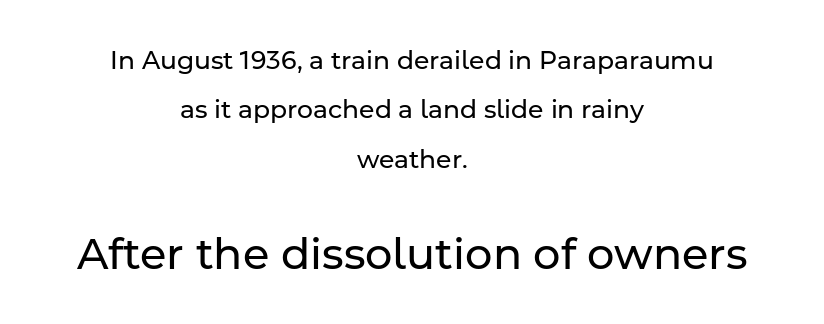
{"serif": "no", "italic": "no", "bold": "no", "weight": "regular", "width": "normal", "stroke_contrast": "low", "x_height": "medium", "monospaced": "no", "underline": "no", "align": "center", "line_spacing": "loose", "line_spacing_ratio": 1.98, "letter_spacing": "normal", "letter_spacing_em": 0.0, "larger_block": "second", "size_ratio": 1.72, "glyph_px": 43}
